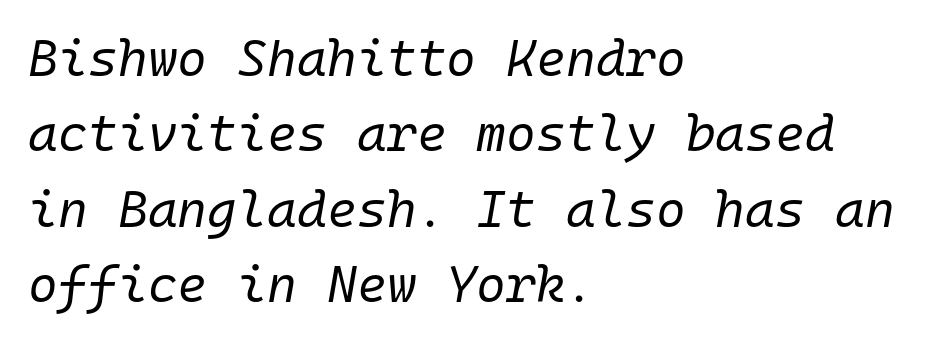
The image shows 51 px regular-weight type, italic (leaning right), monospaced; set left-aligned, normal line spacing (1.48x), normal letter spacing, not underlined; low stroke contrast and a medium x-height.
